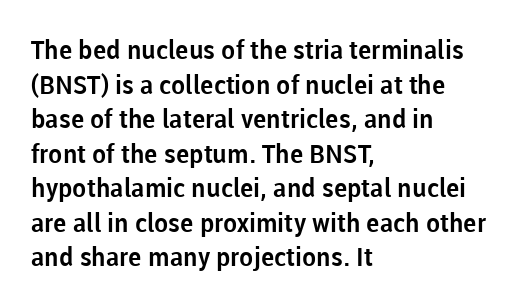
Reading down the block, your eye returns to a fixed left position each line. The line-height multiplier appears to be the usual default. Anything drawn beneath the words? Only blank space. Nope, not italic — everything's standing straight. No extra tracking has been applied to these lines.
